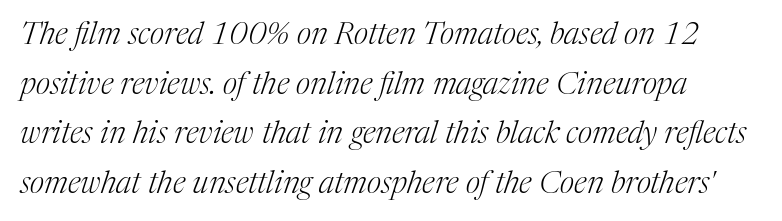
Letters rest on an invisible, unmarked baseline. A classic flush-left, rag-right setting is used for this passage. Letterform terminals end in serifs throughout the passage. Each word holds together tightly as a unit, with standard inter-letter gaps. Think of a printed novel: that variable character pitch is what you see here. Slanted lettering throughout.
